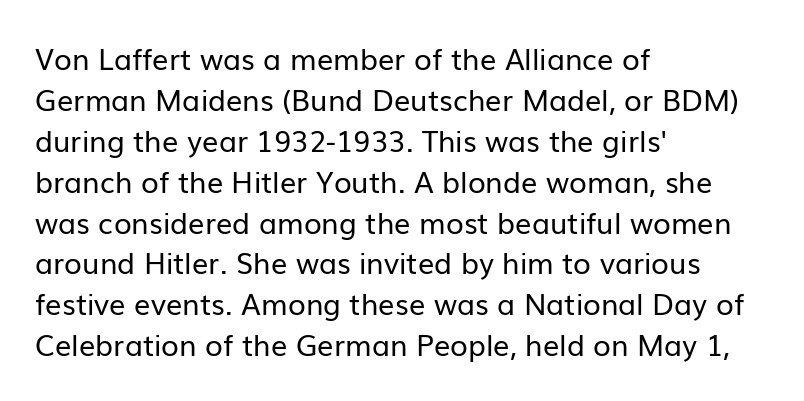
Stroke mass is kept to a normal reading level or below. Summary of vertical rhythm: regular, with standard interline spacing. The letterforms sit shoulder to shoulder at normal distance. Do the characters align in a grid? No, the font is proportional. Unlike a traditional serif, this face leaves its strokes unadorned. Italic? Not at all — the glyphs are vertical.
